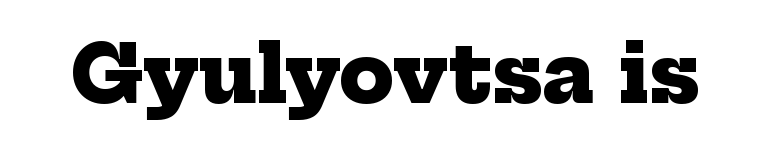
The image shows 79 px heavy serif type; set normal letter spacing, not underlined; low stroke contrast and a medium x-height.
